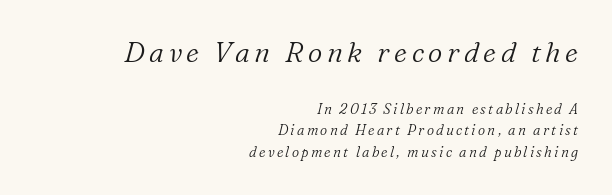
{"serif": "yes", "italic": "yes", "lean": "right", "slant_degrees": 16, "bold": "no", "weight": "light", "width": "normal", "stroke_contrast": "low", "x_height": "medium", "monospaced": "no", "underline": "no", "align": "right", "line_spacing": "normal", "line_spacing_ratio": 1.54, "larger_block": "first", "size_ratio": 2.0, "glyph_px": 28}
